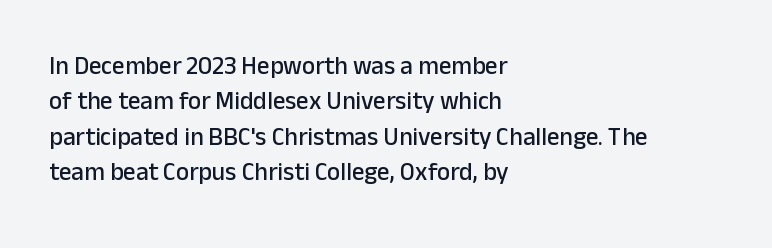
{"italic": "no", "underline": "no", "align": "left", "line_spacing": "normal", "line_spacing_ratio": 1.42, "letter_spacing": "normal", "letter_spacing_em": 0.0, "glyph_px": 25}
